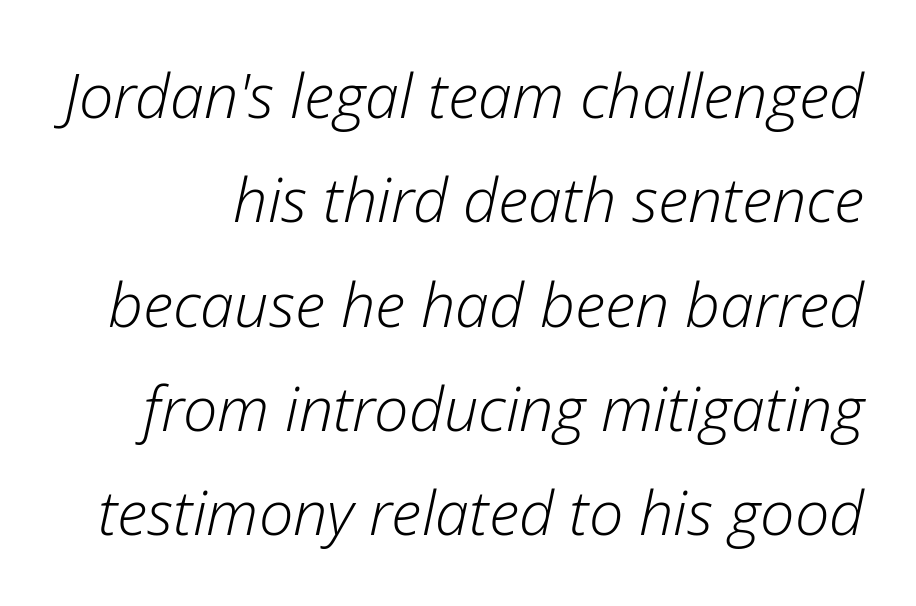
Would a proofreader flag this as italicized? Yes. Do the characters align in a grid? No, the font is proportional. No word sits above an underline. The line texture is even and compact thanks to regular tracking. The strokes are not fattened; the text isn't bold.
